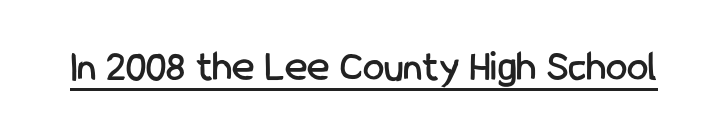
{"serif": "no", "italic": "no", "width": "condensed", "stroke_contrast": "low", "x_height": "medium", "monospaced": "no", "underline": "yes", "letter_spacing": "normal", "letter_spacing_em": 0.0, "glyph_px": 43}
